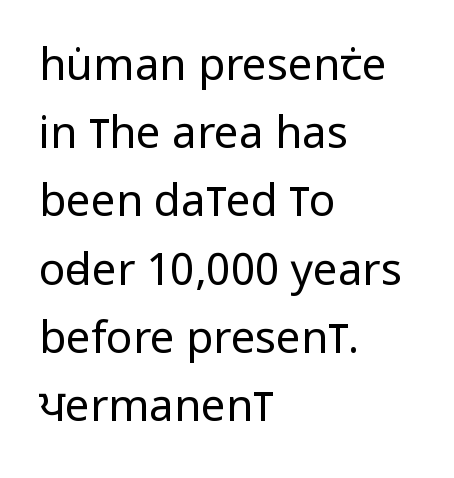
Each row of text sits above clean, open space. Whoever set this chose a conventional vertical rhythm. No chunkiness to these letters — they're not bold. When letters stand straight like this, we call the style roman or upright. To sum up the face: it is a sans, with no serifs. Inter-character spacing is left at the font's built-in metrics.
